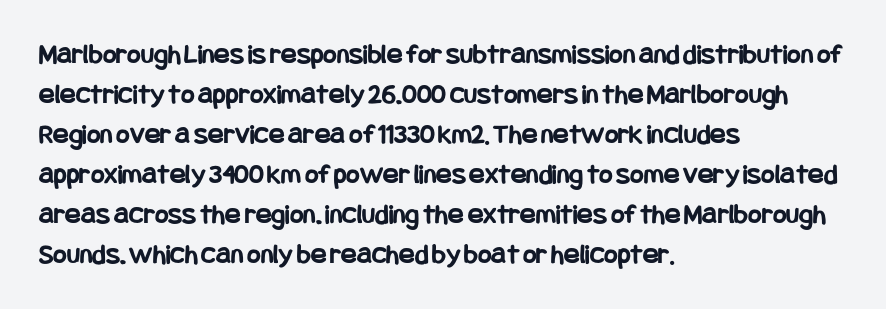
Q: Is the text bold? A: Yes.
Q: Is the text italic (slanted)? A: No, it is upright.
Q: Is the typeface a serif or a sans-serif typeface? A: Sans-serif.
Q: Is the text underlined? A: No.
Q: How is the paragraph aligned? A: Left-aligned.
Q: Is the spacing between letters normal or unusually wide? A: Normal.
Q: Is the spacing between lines tight, normal or loose? A: Normal.
Q: Width (condensed, normal, or wide)? A: Condensed.
Q: Stroke contrast? A: Low.
Q: x-height? A: Large.
